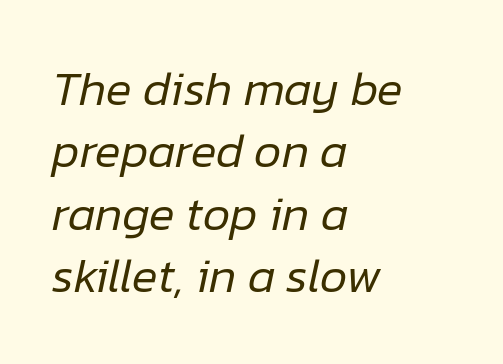
Bare-footed words on every line. These lines sit exactly where default settings would place them. The font sits on the lighter half of the weight spectrum, regular included. Do the characters align in a grid? No, the font is proportional. Horizontally, the lines are justified to the leading edge only. There is no visible air inserted between adjacent glyphs.
